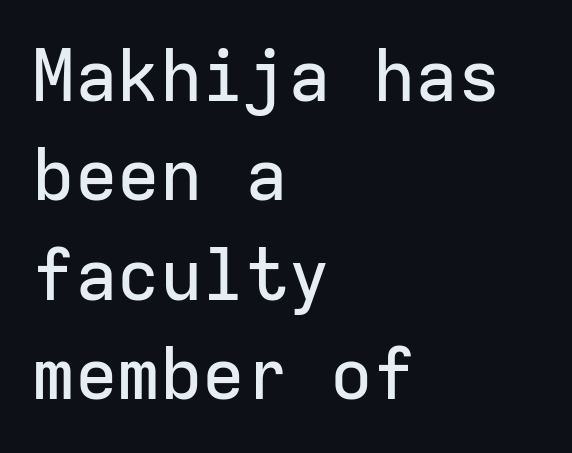
The image shows 71 px sans-serif type, upright, monospaced; set left-aligned, normal line spacing (1.4x), normal letter spacing, not underlined; low stroke contrast and a medium x-height.
